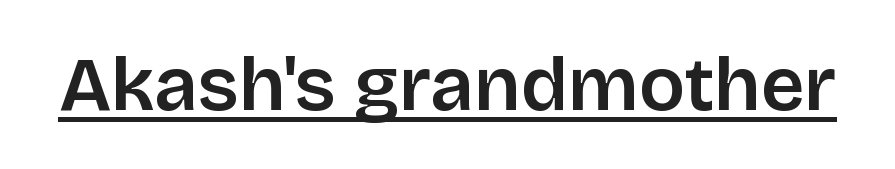
{"serif": "no", "italic": "no", "bold": "semi", "weight": "semibold", "width": "normal", "stroke_contrast": "low", "x_height": "large", "monospaced": "no", "underline": "yes", "letter_spacing": "normal", "letter_spacing_em": 0.0, "glyph_px": 77}
